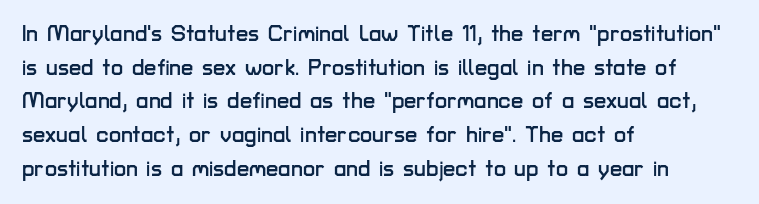
{"italic": "no", "underline": "no", "align": "left", "line_spacing": "normal", "line_spacing_ratio": 1.53, "letter_spacing": "normal", "letter_spacing_em": 0.0, "glyph_px": 22}
